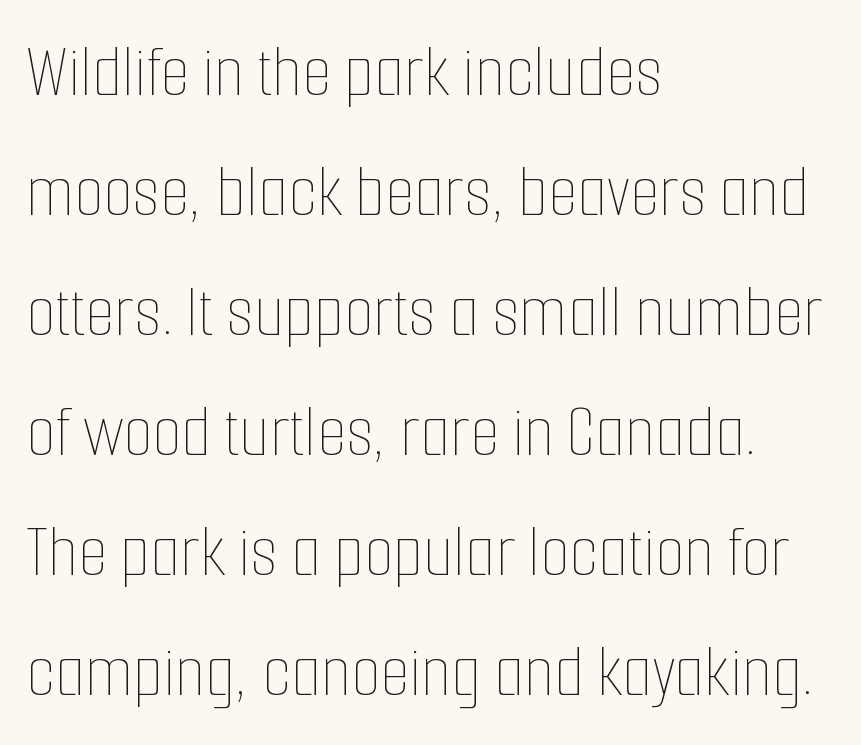
The image shows 76 px thin, condensed type, upright; set left-aligned, normal line spacing (1.58x), normal letter spacing, not underlined; low stroke contrast and a medium x-height.
